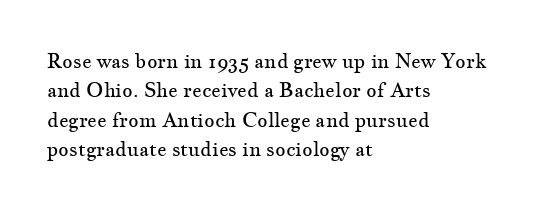
The image shows 20 px text type, upright; set left-aligned, normal line spacing (1.47x), normal letter spacing, not underlined.
